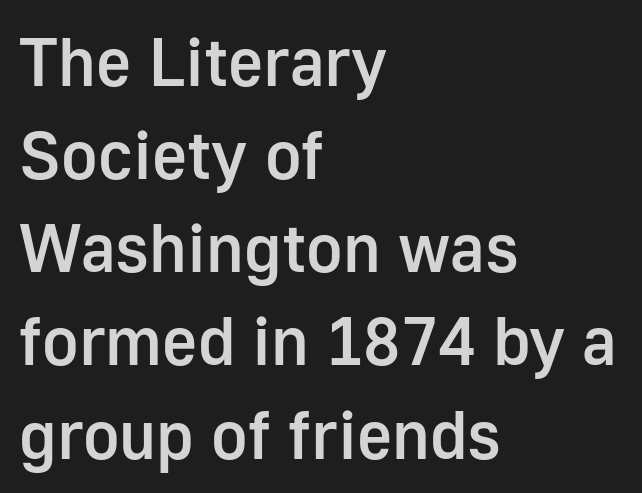
Q: Is the text bold? A: Semi-bold.
Q: Is the text italic (slanted)? A: No, it is upright.
Q: Is the typeface a serif or a sans-serif typeface? A: Sans-serif.
Q: Is the text underlined? A: No.
Q: How is the paragraph aligned? A: Left-aligned.
Q: Is the spacing between letters normal or unusually wide? A: Normal.
Q: Is the spacing between lines tight, normal or loose? A: Normal.
Q: Width (condensed, normal, or wide)? A: Normal.
Q: Stroke contrast? A: Low.
Q: x-height? A: Medium.
Q: Monospaced? A: No.
